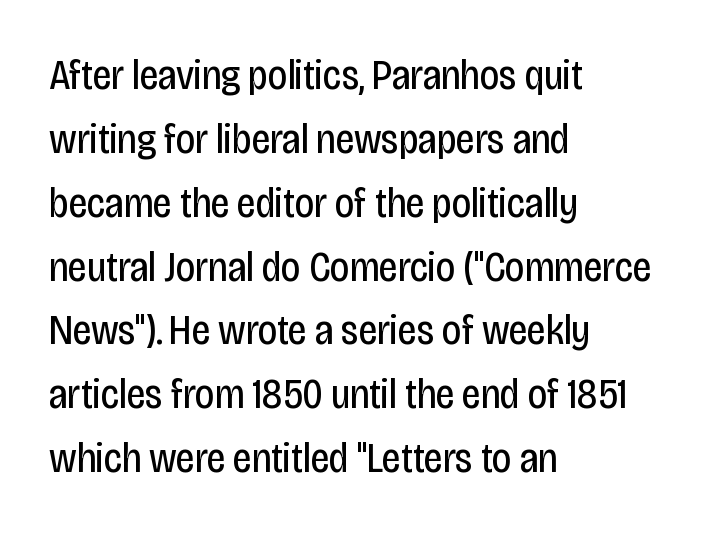
Q: Is the text bold? A: No.
Q: Is the text italic (slanted)? A: No, it is upright.
Q: Is the typeface a serif or a sans-serif typeface? A: Sans-serif.
Q: Is the text underlined? A: No.
Q: How is the paragraph aligned? A: Left-aligned.
Q: Is the spacing between letters normal or unusually wide? A: Normal.
Q: Is the spacing between lines tight, normal or loose? A: Normal.
Q: Width (condensed, normal, or wide)? A: Condensed.
Q: Stroke contrast? A: Low.
Q: x-height? A: Large.
Q: Monospaced? A: No.
